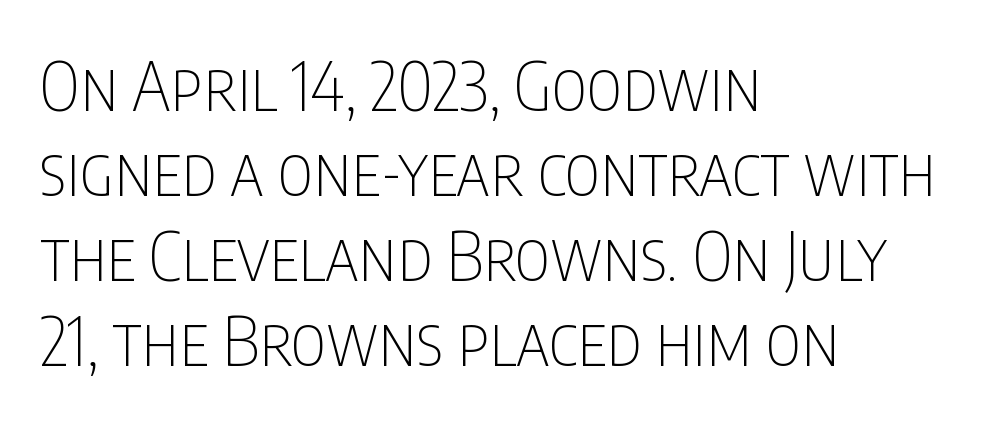
{"serif": "no", "italic": "no", "bold": "no", "weight": "thin", "width": "condensed", "stroke_contrast": "low", "x_height": "large", "monospaced": "no", "underline": "no", "align": "left", "line_spacing": "normal", "line_spacing_ratio": 1.25, "letter_spacing": "normal", "letter_spacing_em": 0.0, "glyph_px": 68}
